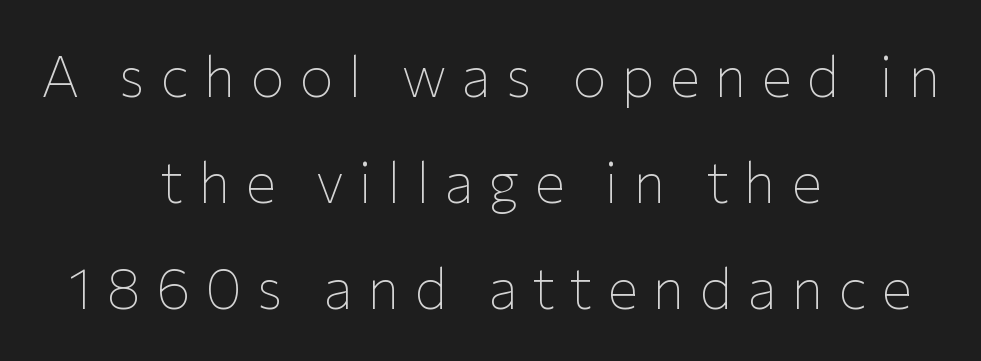
The image shows 57 px thin sans-serif type, upright; set centered, line spacing 1.86x, unusually wide letter spacing (+0.26 em), not underlined; low stroke contrast and a medium x-height.
